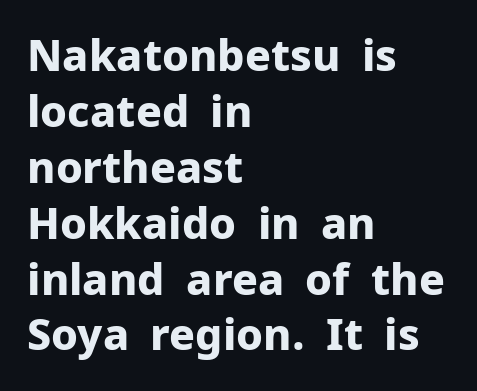
{"serif": "no", "italic": "no", "bold": "yes", "weight": "bold", "width": "normal", "stroke_contrast": "low", "x_height": "medium", "monospaced": "no", "underline": "no", "align": "left", "line_spacing": "normal", "line_spacing_ratio": 1.3, "letter_spacing": "normal", "letter_spacing_em": 0.0, "glyph_px": 43}
